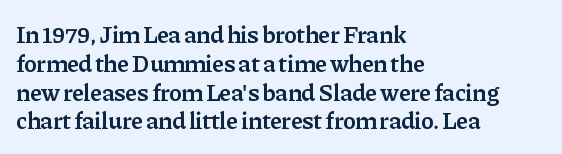
The image shows 24 px text type, upright; set left-aligned, line spacing 1.2x, normal letter spacing, not underlined.
